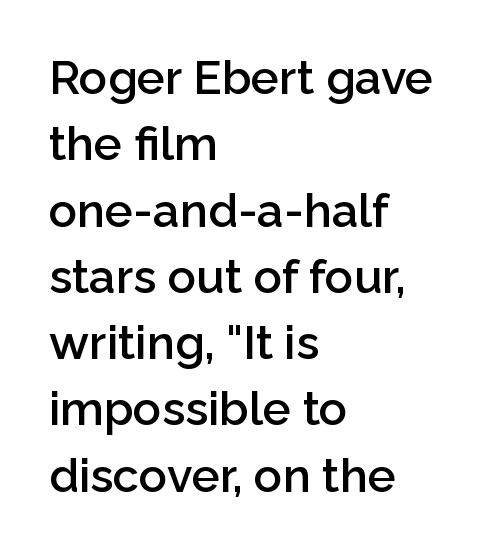
The image shows 47 px semibold sans-serif type, upright; set left-aligned, normal line spacing (1.41x), normal letter spacing, not underlined; low stroke contrast and a medium x-height.
